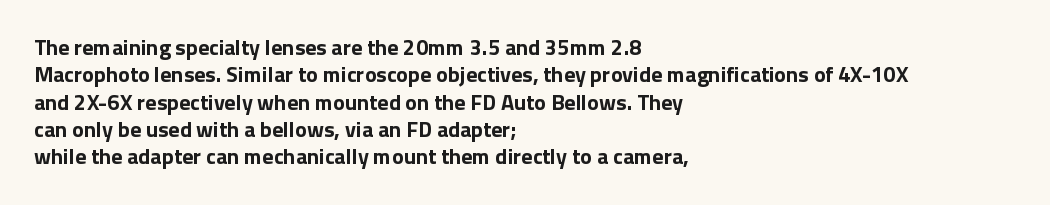
The image shows 22 px bold type, upright; set left-aligned, line spacing 1.24x, normal letter spacing, not underlined.
